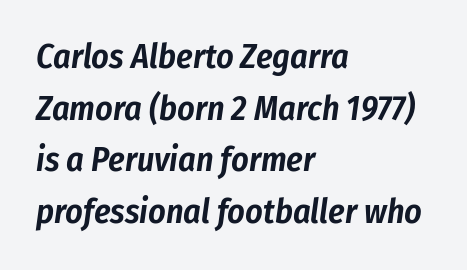
Q: Is the text italic (slanted)? A: Yes, it leans right by about 8 degrees.
Q: Is the text underlined? A: No.
Q: How is the paragraph aligned? A: Left-aligned.
Q: Is the spacing between letters normal or unusually wide? A: Normal.
Q: Is the spacing between lines tight, normal or loose? A: Normal.
Q: Width (condensed, normal, or wide)? A: Condensed.
Q: Stroke contrast? A: Low.
Q: x-height? A: Medium.
Q: Monospaced? A: No.
